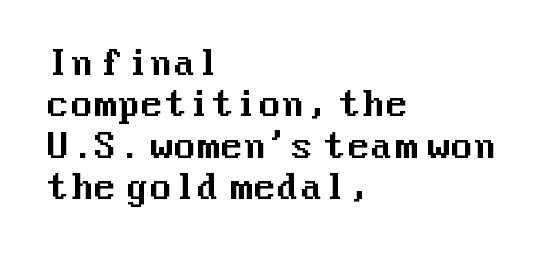
Is the block centered? No — it sits flush against the left margin. Here the glyphs are tracked normally, forming tight word shapes. Does the lettering tilt? It doesn't — this is upright. Descenders hang freely into open space.
